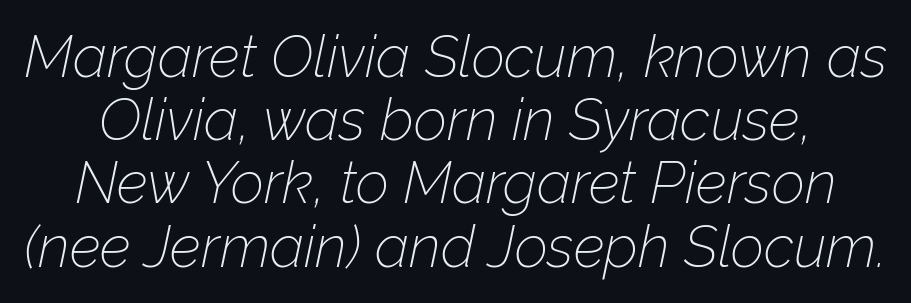
Very little white space separates one row of letters from the next. There is no visible air inserted between adjacent glyphs. It's the slanting kind of type. The face used here is proportionally spaced, like ordinary book or web type. Words float on clear page, feet unadorned.
